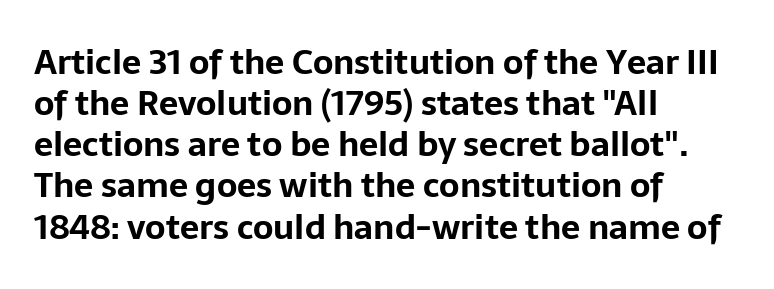
Q: Is the text bold? A: Yes.
Q: Is the text italic (slanted)? A: No, it is upright.
Q: Is the typeface a serif or a sans-serif typeface? A: Sans-serif.
Q: Is the text underlined? A: No.
Q: How is the paragraph aligned? A: Left-aligned.
Q: Is the spacing between letters normal or unusually wide? A: Normal.
Q: Width (condensed, normal, or wide)? A: Normal.
Q: Stroke contrast? A: Low.
Q: x-height? A: Medium.
Q: Monospaced? A: No.
